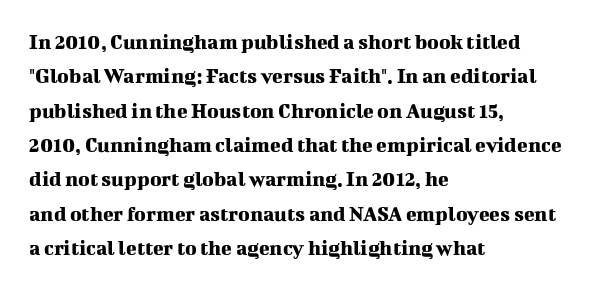
Teacher's note: observe the even left margin — that is flush-left alignment. The passage shown has conventional tracking throughout. It's the straight-up-and-down kind of type. The block of text has a typical density, with ordinary space between rows. The area under the type is left untouched.
